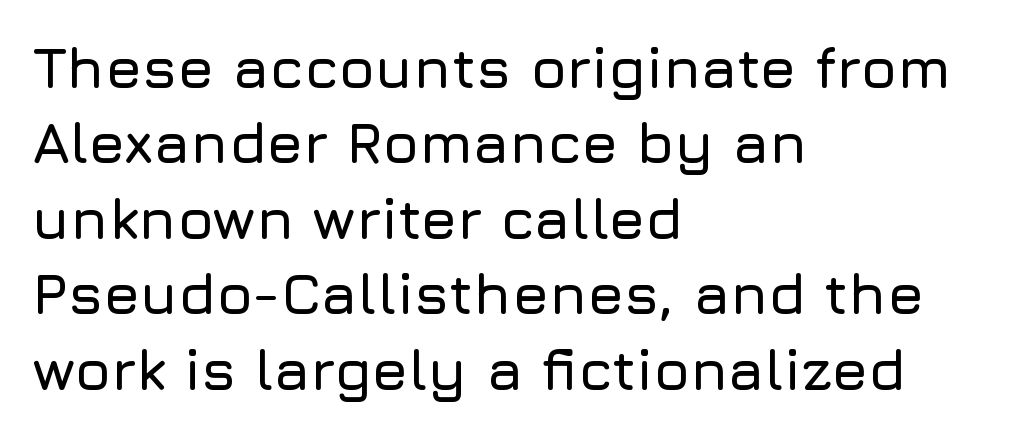
{"serif": "no", "italic": "no", "width": "normal", "stroke_contrast": "low", "x_height": "medium", "monospaced": "no", "underline": "no", "align": "left", "line_spacing": "normal", "line_spacing_ratio": 1.3, "letter_spacing": "normal", "letter_spacing_em": 0.0, "glyph_px": 58}
